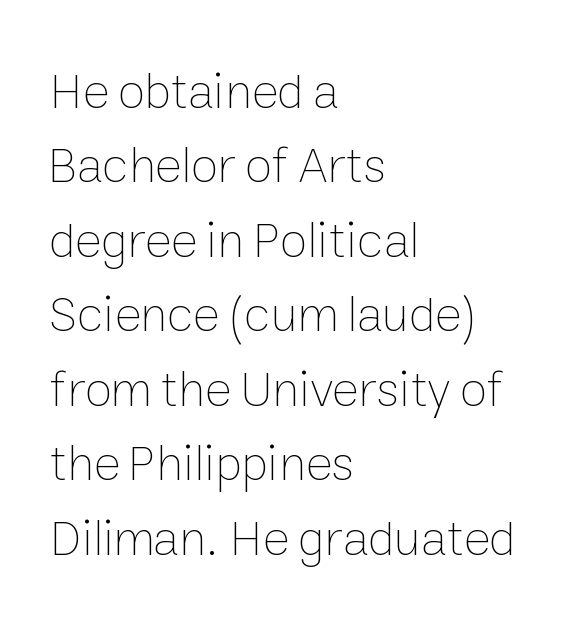
{"italic": "no", "bold": "no", "weight": "thin", "width": "normal", "stroke_contrast": "low", "x_height": "medium", "monospaced": "no", "underline": "no", "align": "left", "line_spacing": "normal", "line_spacing_ratio": 1.49, "letter_spacing": "normal", "letter_spacing_em": 0.0, "glyph_px": 50}
